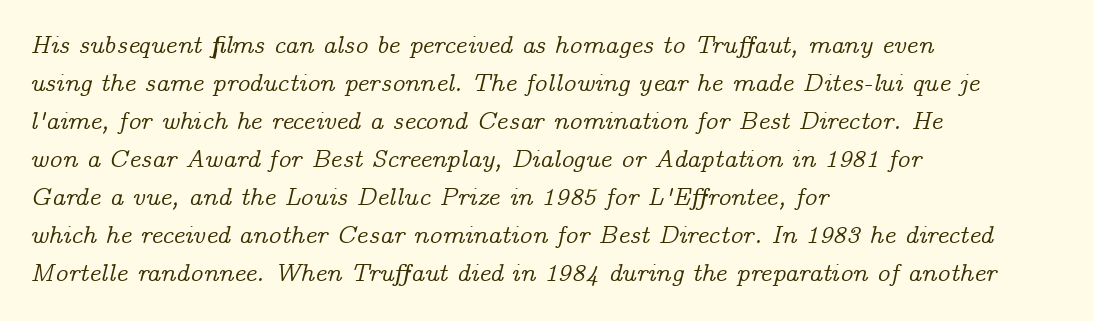
Q: Is the text italic (slanted)? A: Yes, it leans right by about 14 degrees.
Q: Is the text underlined? A: No.
Q: How is the paragraph aligned? A: Left-aligned.
Q: Is the spacing between letters normal or unusually wide? A: Normal.
Q: Is the spacing between lines tight, normal or loose? A: Normal.
